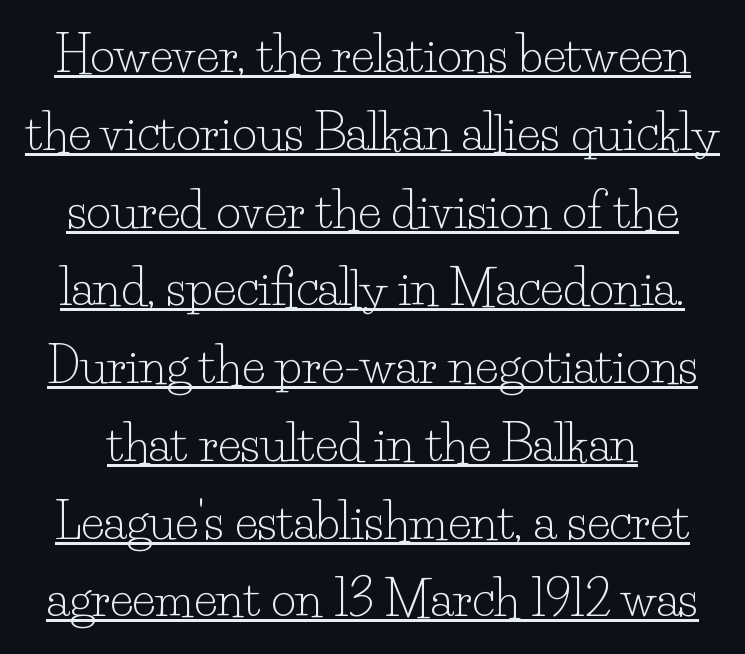
The image shows 48 px light serif type, upright; set normal line spacing (1.62x), normal letter spacing, underlined; low stroke contrast and a small x-height.
